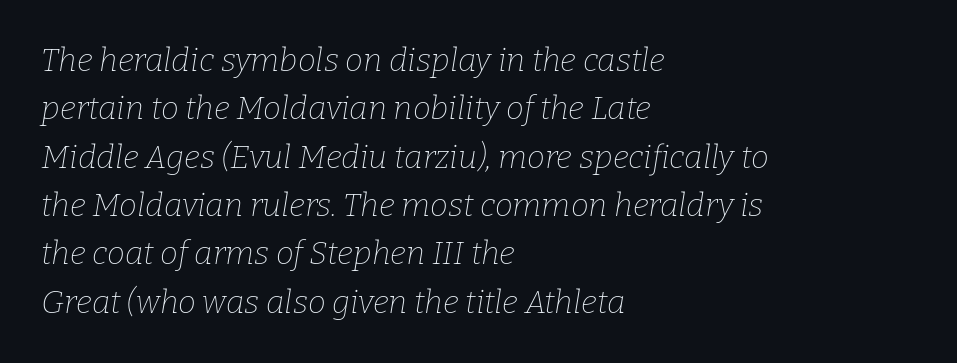
Q: Is the text bold? A: No.
Q: Is the text italic (slanted)? A: Yes, it leans right by about 9 degrees.
Q: Is the typeface a serif or a sans-serif typeface? A: Serif.
Q: Is the text underlined? A: No.
Q: How is the paragraph aligned? A: Left-aligned.
Q: Is the spacing between letters normal or unusually wide? A: Normal.
Q: Is the spacing between lines tight, normal or loose? A: Normal.
Q: Width (condensed, normal, or wide)? A: Normal.
Q: Stroke contrast? A: Low.
Q: x-height? A: Medium.
Q: Monospaced? A: No.
